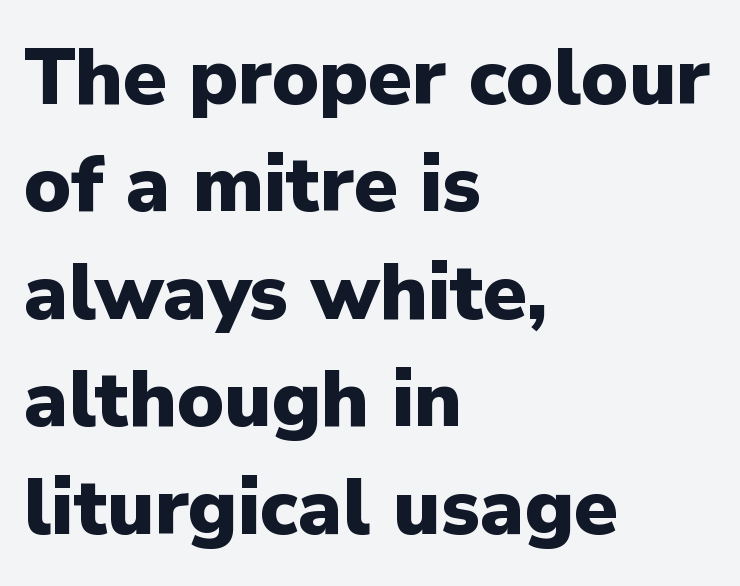
The image shows 79 px heavy sans-serif type, upright; set left-aligned, normal line spacing (1.36x), normal letter spacing, not underlined; low stroke contrast and a medium x-height.
